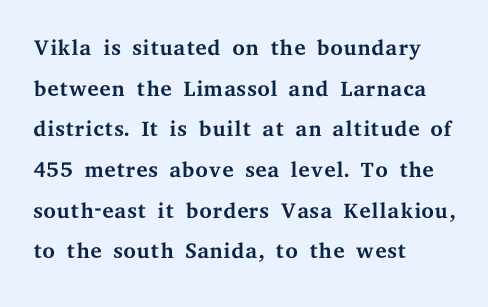
Q: Is the text bold? A: No.
Q: Is the text italic (slanted)? A: No, it is upright.
Q: Is the typeface a serif or a sans-serif typeface? A: Serif.
Q: Is the text underlined? A: No.
Q: How is the paragraph aligned? A: Left-aligned.
Q: Is the spacing between letters normal or unusually wide? A: Normal.
Q: Is the spacing between lines tight, normal or loose? A: Normal.
Q: Width (condensed, normal, or wide)? A: Wide.
Q: Stroke contrast? A: Medium.
Q: x-height? A: Medium.
Q: Monospaced? A: No.
